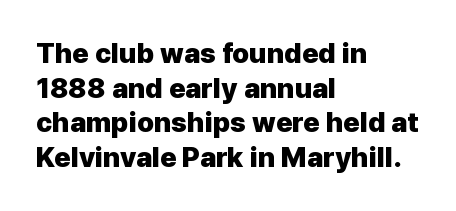
Q: Is the text bold? A: Yes.
Q: Is the text italic (slanted)? A: No, it is upright.
Q: Is the typeface a serif or a sans-serif typeface? A: Sans-serif.
Q: Is the text underlined? A: No.
Q: How is the paragraph aligned? A: Left-aligned.
Q: Is the spacing between letters normal or unusually wide? A: Normal.
Q: Width (condensed, normal, or wide)? A: Normal.
Q: Stroke contrast? A: Low.
Q: x-height? A: Medium.
Q: Monospaced? A: No.
